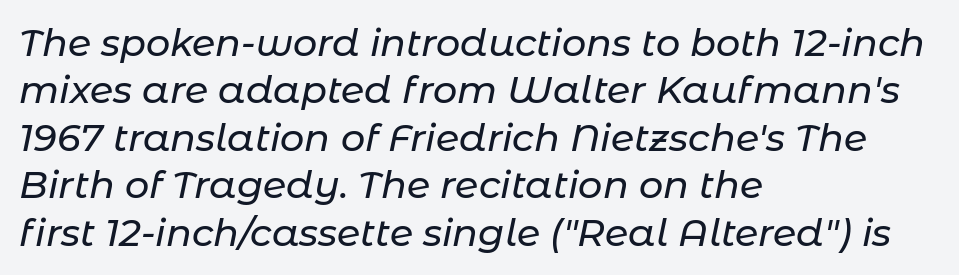
The image shows 38 px text type, italic (leaning right); set left-aligned, normal line spacing (1.25x), normal letter spacing, not underlined; low stroke contrast and a medium x-height.
